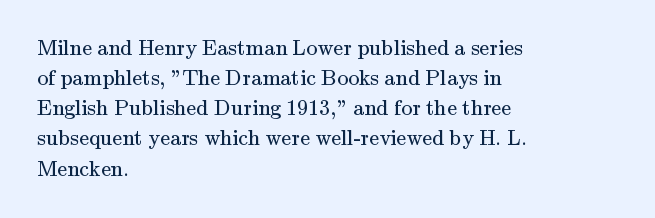
Q: Is the text bold? A: No.
Q: Is the text italic (slanted)? A: No, it is upright.
Q: Is the text underlined? A: No.
Q: How is the paragraph aligned? A: Left-aligned.
Q: Is the spacing between letters normal or unusually wide? A: Normal.
Q: Is the spacing between lines tight, normal or loose? A: Normal.
